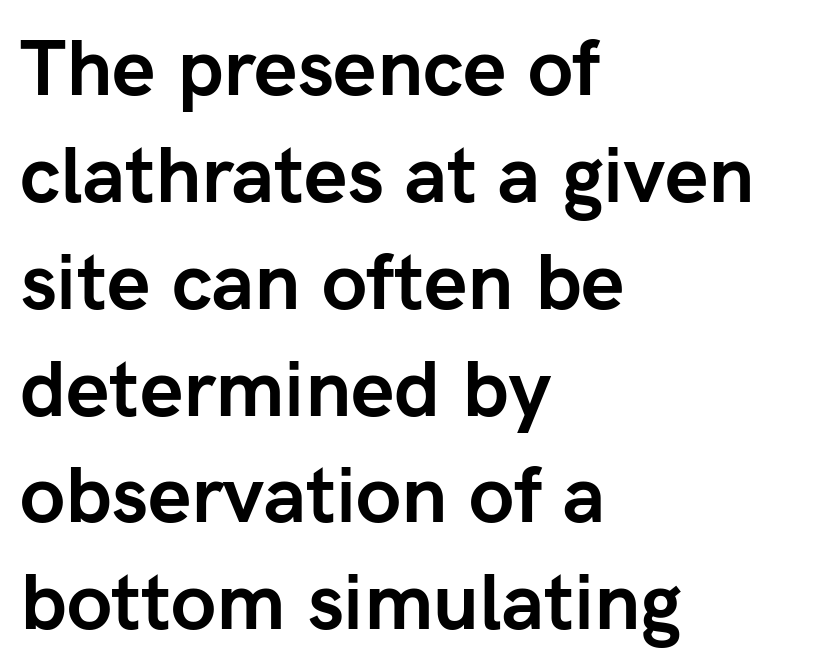
{"serif": "no", "italic": "no", "bold": "yes", "weight": "semibold", "width": "normal", "stroke_contrast": "low", "x_height": "medium", "monospaced": "no", "underline": "no", "align": "left", "line_spacing": "normal", "line_spacing_ratio": 1.37, "letter_spacing": "normal", "letter_spacing_em": 0.0, "glyph_px": 78}
